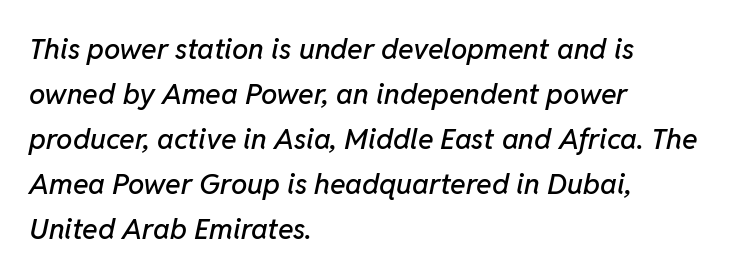
The image shows 29 px text type, italic (leaning right); set left-aligned, normal line spacing (1.55x), normal letter spacing, not underlined; low stroke contrast and a medium x-height.
